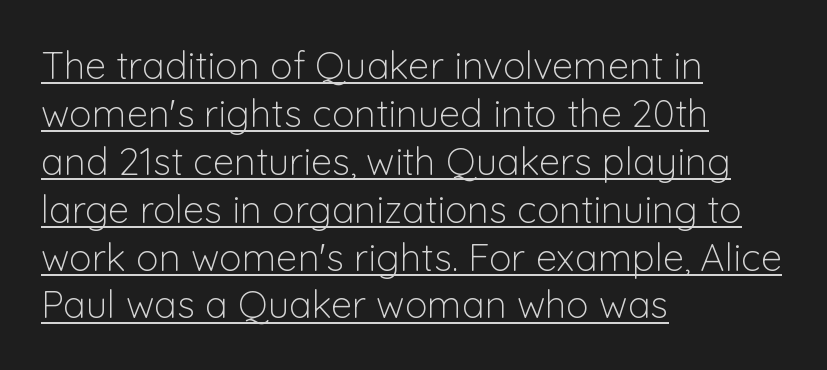
{"serif": "no", "italic": "no", "bold": "no", "weight": "light", "width": "normal", "stroke_contrast": "low", "x_height": "medium", "monospaced": "no", "underline": "yes", "align": "left", "line_spacing": "normal", "line_spacing_ratio": 1.26, "letter_spacing": "normal", "letter_spacing_em": 0.0, "glyph_px": 38}
